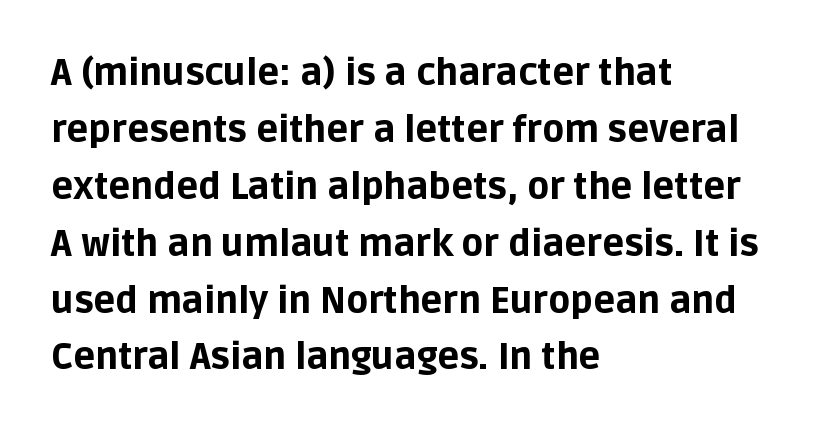
The image shows 36 px bold sans-serif type, upright; set left-aligned, normal line spacing (1.58x), normal letter spacing, not underlined; low stroke contrast and a large x-height.
